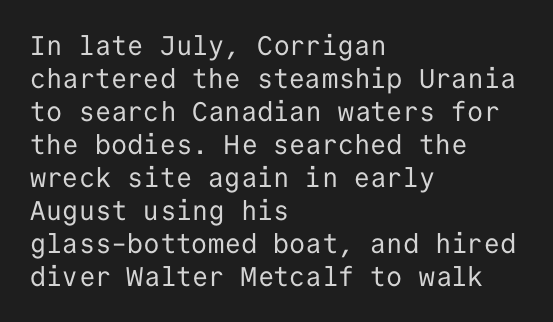
The image shows 27 px text type, upright; set left-aligned, line spacing 1.22x, normal letter spacing, not underlined.
